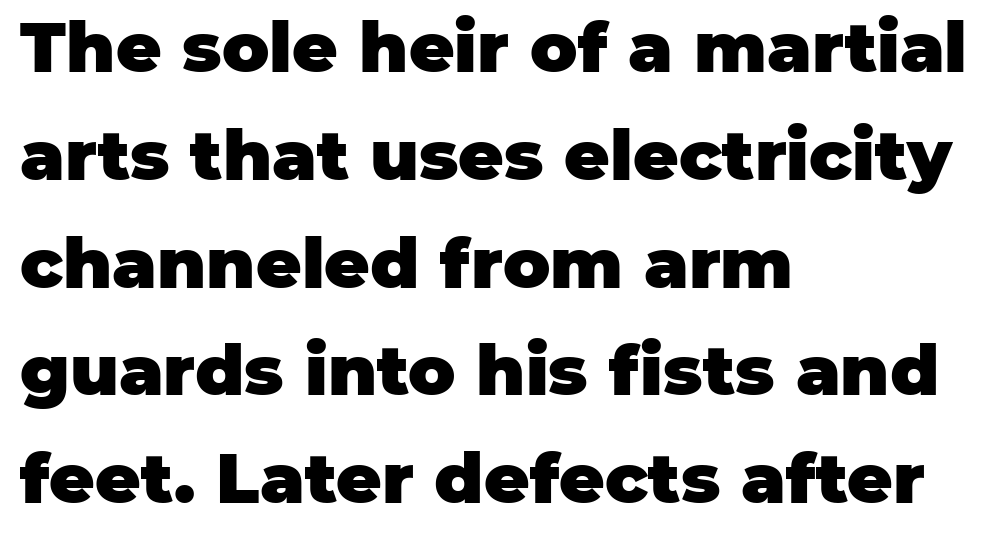
These lines stack with their left ends in a neat column. Think of a printed novel: that variable character pitch is what you see here. Nobody touched the tracking dial on this one. The area under the type is left untouched.
